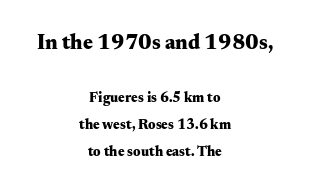
The image shows 21 px bold type, upright; set centered, loose line spacing (1.94x), normal letter spacing, not underlined; the first (top) block is 1.5x larger.
